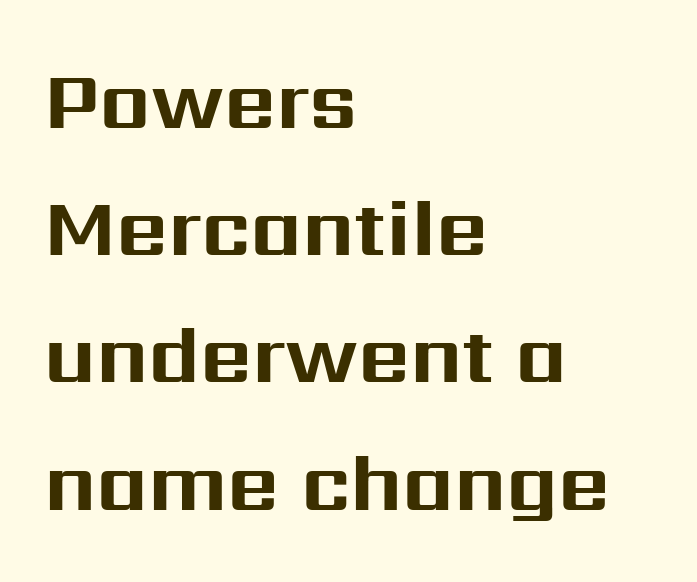
A typesetter would mark this as roman, not italic. The gap between lines stays unmarked. Each letter keeps its own natural width here, so spacing adapts to shape. The font family rendered here belongs to the sans-serif group. Students, observe: this is what conventionally led text looks like. Words appear dense and cohesive because spacing is normal.
